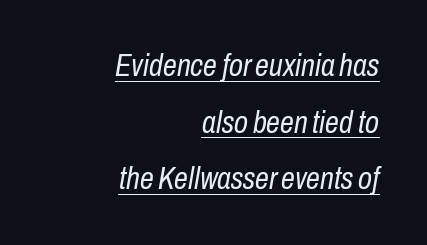
The image shows 31 px regular-weight, condensed type, italic (leaning right); set right-aligned, line spacing 1.83x, normal letter spacing, underlined; low stroke contrast and a medium x-height.
